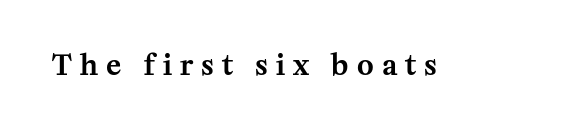
{"serif": "yes", "italic": "no", "width": "normal", "stroke_contrast": "medium", "x_height": "medium", "monospaced": "no", "underline": "no", "letter_spacing": "wide", "letter_spacing_em": 0.29, "glyph_px": 28}
